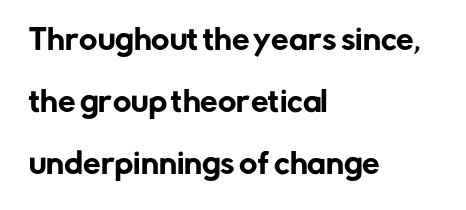
The image shows 28 px sans-serif type, upright; set left-aligned, loose line spacing (2.21x), normal letter spacing, not underlined; low stroke contrast and a medium x-height.
